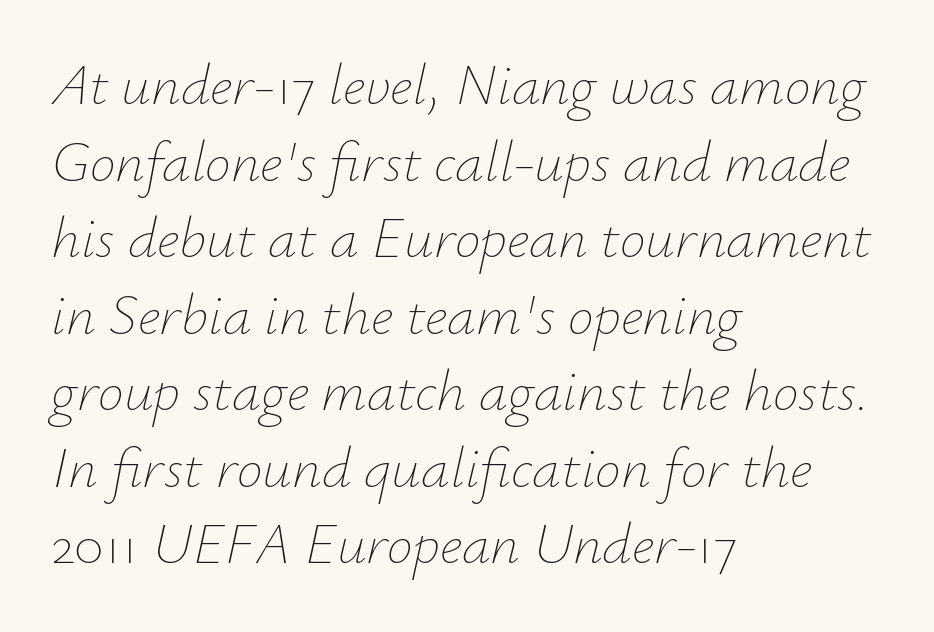
The letters sit at their default tracking, neither squeezed nor spread. No extra ink here — the face is not bold. The font's italic variant was chosen for this text. Leading: standard. The compositor pushed each line to the left boundary. Bare-footed words on every line.
